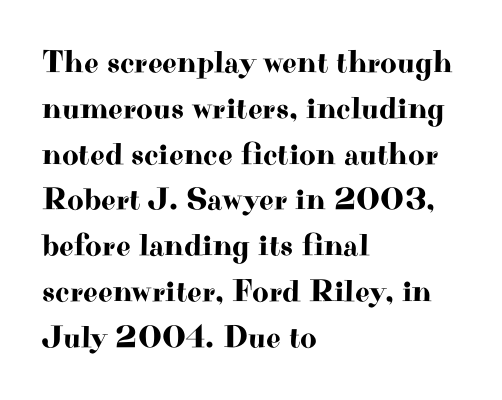
{"serif": "yes", "italic": "no", "width": "wide", "stroke_contrast": "high", "x_height": "small", "monospaced": "no", "underline": "no", "align": "left", "line_spacing": "normal", "line_spacing_ratio": 1.43, "letter_spacing": "normal", "letter_spacing_em": 0.0, "glyph_px": 32}
